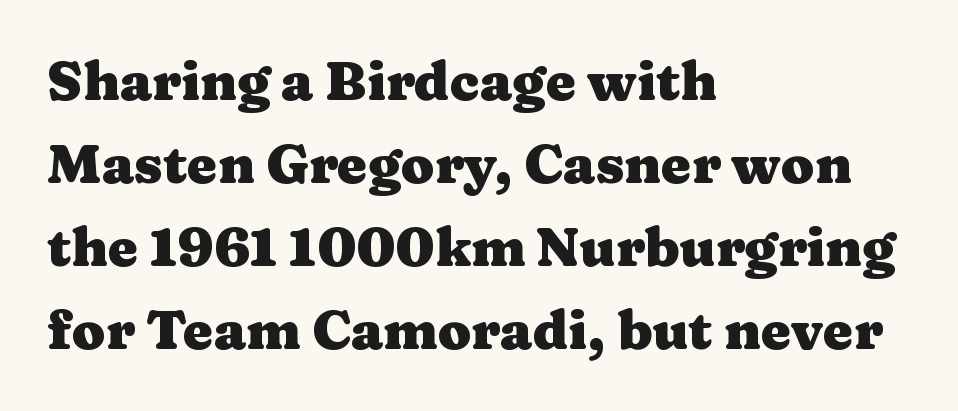
The image shows 54 px heavy, wide serif type, upright; set left-aligned, normal line spacing (1.54x), normal letter spacing, not underlined; medium stroke contrast and a medium x-height.
